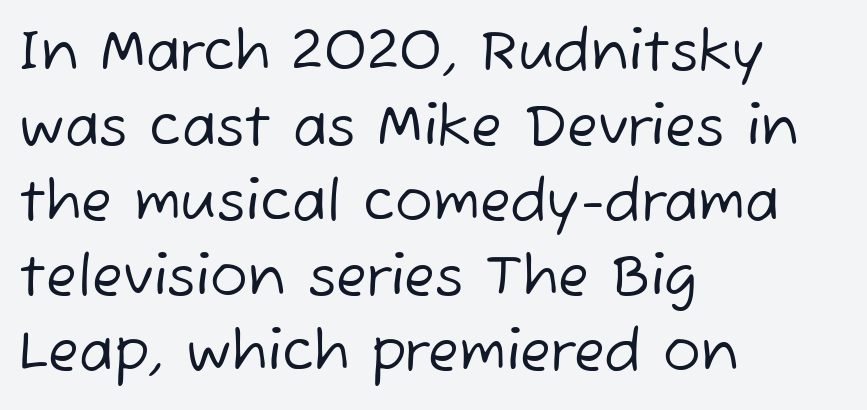
Q: Is the text bold? A: No.
Q: Is the typeface a serif or a sans-serif typeface? A: Sans-serif.
Q: Is the text underlined? A: No.
Q: How is the paragraph aligned? A: Left-aligned.
Q: Is the spacing between letters normal or unusually wide? A: Normal.
Q: Is the spacing between lines tight, normal or loose? A: Normal.
Q: Width (condensed, normal, or wide)? A: Normal.
Q: Stroke contrast? A: Low.
Q: x-height? A: Medium.
Q: Monospaced? A: No.
